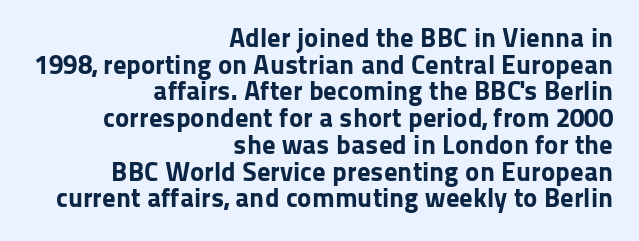
Q: Is the text bold? A: Yes.
Q: Is the text italic (slanted)? A: No, it is upright.
Q: Is the text underlined? A: No.
Q: How is the paragraph aligned? A: Right-aligned.
Q: Is the spacing between letters normal or unusually wide? A: Normal.
Q: Is the spacing between lines tight, normal or loose? A: Tight.
